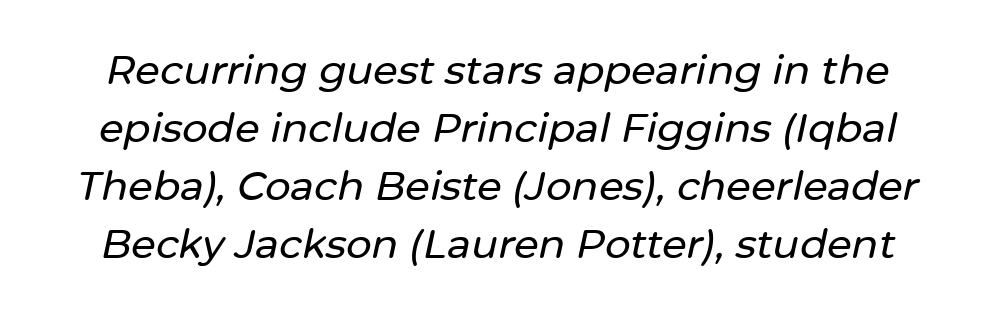
Vertically, the passage feels balanced, rows spaced as you'd expect. You can tell it's italic because the verticals aren't actually vertical. This rendering features lettering with no underline. The face used here is rendered with its standard letterfit. Is this a fixed-width face? No — the glyphs have proportional, varying widths.
